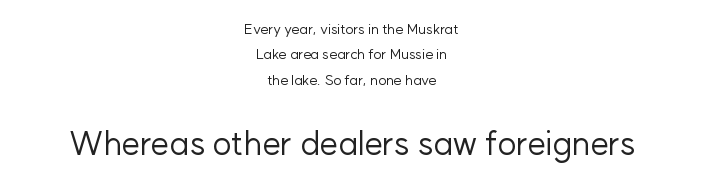
Q: Is the text bold? A: No.
Q: Is the text italic (slanted)? A: No, it is upright.
Q: Is the typeface a serif or a sans-serif typeface? A: Sans-serif.
Q: Is the text underlined? A: No.
Q: How is the paragraph aligned? A: Centered.
Q: Is the spacing between letters normal or unusually wide? A: Normal.
Q: Which block of text is set in a larger size, the first (top) or the second (bottom)? A: The second (bottom) one.
Q: Width (condensed, normal, or wide)? A: Normal.
Q: Stroke contrast? A: Low.
Q: x-height? A: Medium.
Q: Monospaced? A: No.
